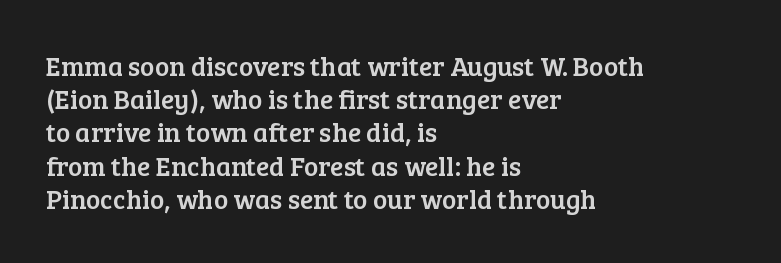
Every row of glyphs begins at an identical x-position on the left. These lines were composed using upright roman letters. Standard letterfit; no display-style spreading of the glyphs. The glyphs are unaccompanied by any horizontal stroke below them.
